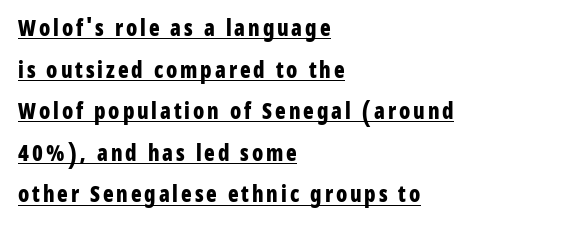
The image shows 22 px bold type, upright; set left-aligned, line spacing 1.89x, underlined.
